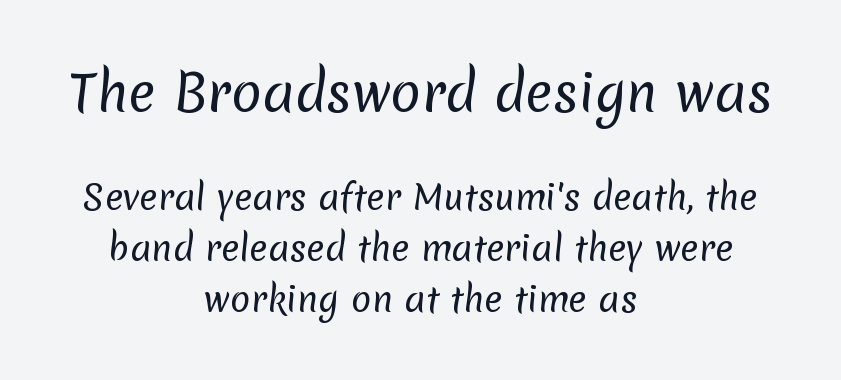
Q: Is the text bold? A: No.
Q: Is the typeface a serif or a sans-serif typeface? A: Sans-serif.
Q: Is the text underlined? A: No.
Q: How is the paragraph aligned? A: Centered.
Q: Is the spacing between letters normal or unusually wide? A: Normal.
Q: Is the spacing between lines tight, normal or loose? A: Normal.
Q: Which block of text is set in a larger size, the first (top) or the second (bottom)? A: The first (top) one.
Q: Width (condensed, normal, or wide)? A: Normal.
Q: Stroke contrast? A: Low.
Q: x-height? A: Medium.
Q: Monospaced? A: No.
